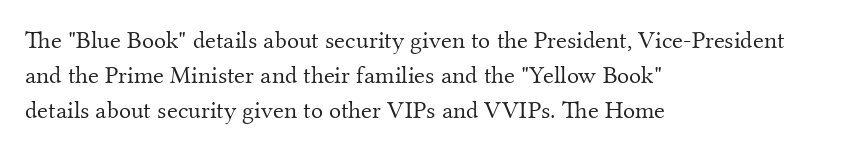
Q: Is the text bold? A: No.
Q: Is the text italic (slanted)? A: No, it is upright.
Q: Is the text underlined? A: No.
Q: How is the paragraph aligned? A: Left-aligned.
Q: Is the spacing between letters normal or unusually wide? A: Normal.
Q: Is the spacing between lines tight, normal or loose? A: Normal.
